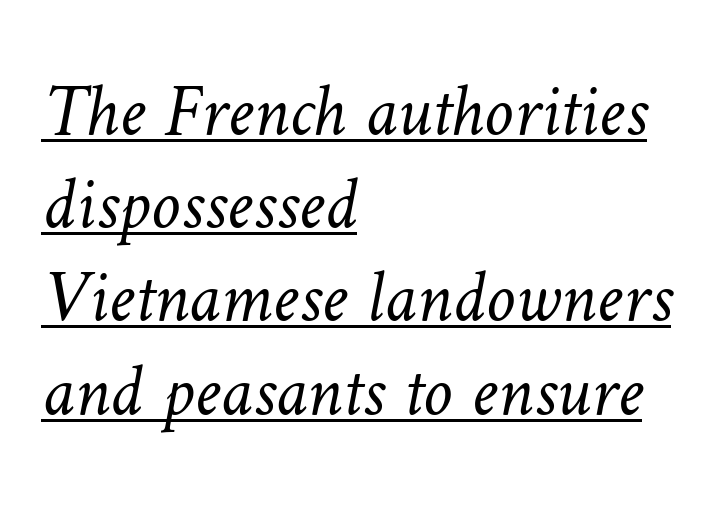
{"bold": "no", "weight": "light", "width": "normal", "stroke_contrast": "low", "x_height": "medium", "monospaced": "no", "underline": "yes", "align": "left", "line_spacing": "normal", "line_spacing_ratio": 1.26, "letter_spacing": "normal", "letter_spacing_em": 0.0, "glyph_px": 74}
